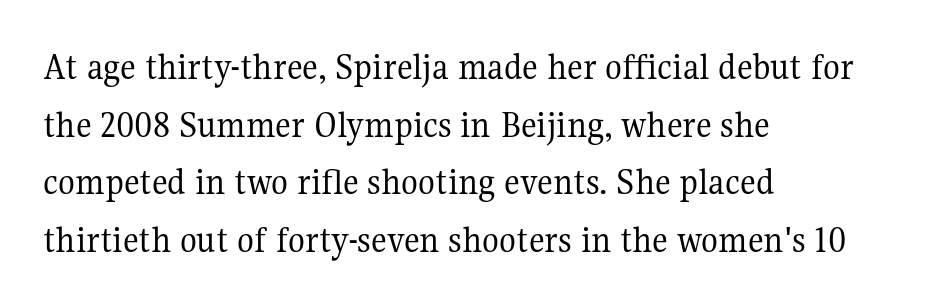
Unlike italic type, these characters show no tilt at all. You could call the tracking neutral — neither tight nor loose. These lines sit exactly where default settings would place them. Each letter keeps its own natural width here, so spacing adapts to shape.
